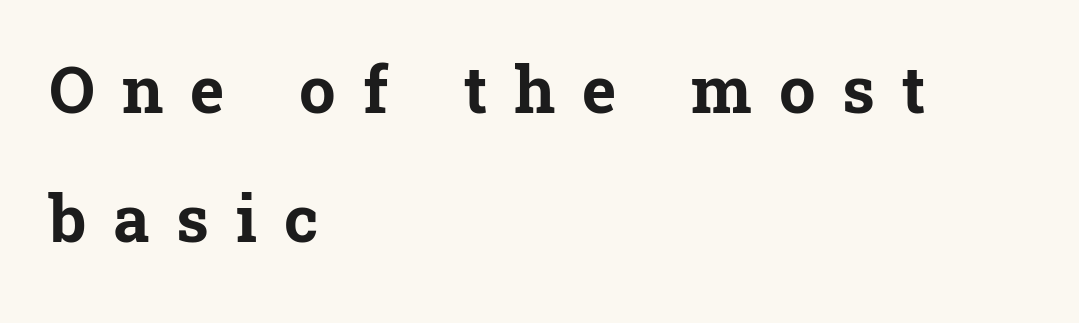
Chunky letters — that's bold for sure. The setting favours the left margin, as ordinary paragraphs usually do. The vertical gap from one line to the next is large. Think of a printed novel: that variable character pitch is what you see here. This sample uses expanded letter spacing, leaving extra air between glyphs.
